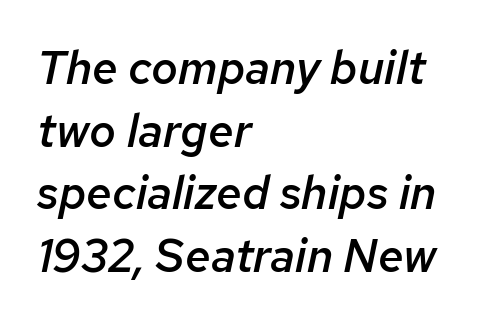
This rendering leaves character spacing at its baseline value. Look at the stroke-to-counter ratio: somewhat heavy, a semibold. Rule under the text: the space is simply empty. Where is the straight margin? On the left. Is this a fixed-width face? No — the glyphs have proportional, varying widths.
